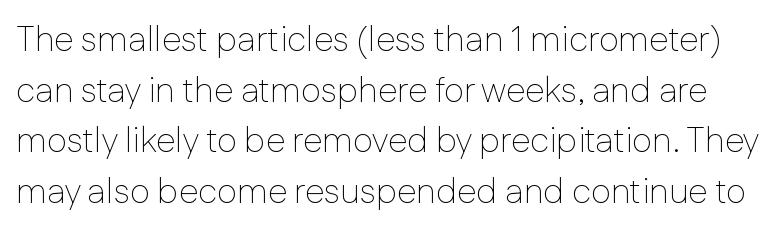
{"serif": "no", "italic": "no", "bold": "no", "weight": "thin", "width": "normal", "stroke_contrast": "low", "x_height": "medium", "monospaced": "no", "underline": "no", "line_spacing": "normal", "line_spacing_ratio": 1.45, "letter_spacing": "normal", "letter_spacing_em": 0.0, "glyph_px": 35}
